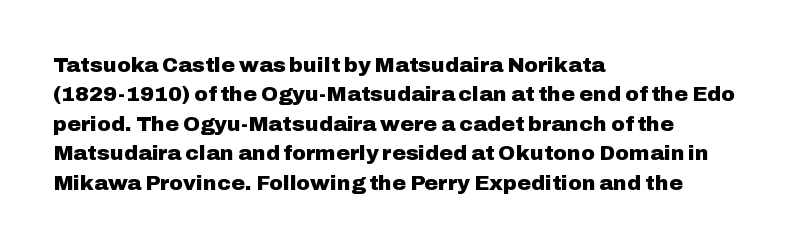
Posture: upright roman. Underlining? Definitely not there. Each line starts at the same left margin while the right side varies. Stroke thickness is high; the sample reads as a true bold. The block of text has a typical density, with ordinary space between rows.
